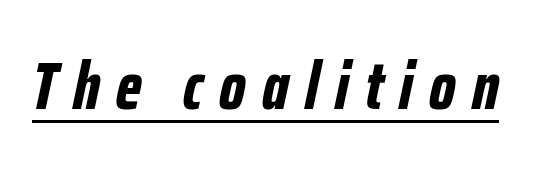
{"italic": "yes", "lean": "right", "slant_degrees": 12, "bold": "yes", "weight": "bold", "width": "condensed", "stroke_contrast": "low", "x_height": "medium", "monospaced": "no", "underline": "yes", "letter_spacing": "wide", "letter_spacing_em": 0.24, "glyph_px": 67}
